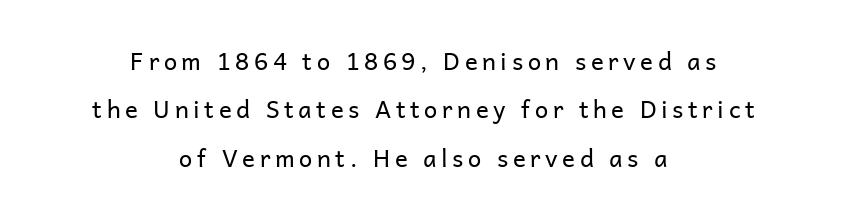
The image shows 24 px text type, upright; set centered, loose line spacing (2.02x), not underlined.
